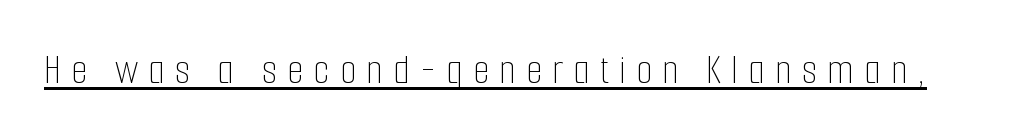
Q: Is the text bold? A: No.
Q: Is the text italic (slanted)? A: No, it is upright.
Q: Is the text underlined? A: Yes.
Q: Is the spacing between letters normal or unusually wide? A: Unusually wide.
Q: Width (condensed, normal, or wide)? A: Condensed.
Q: Stroke contrast? A: Low.
Q: x-height? A: Medium.
Q: Monospaced? A: No.
